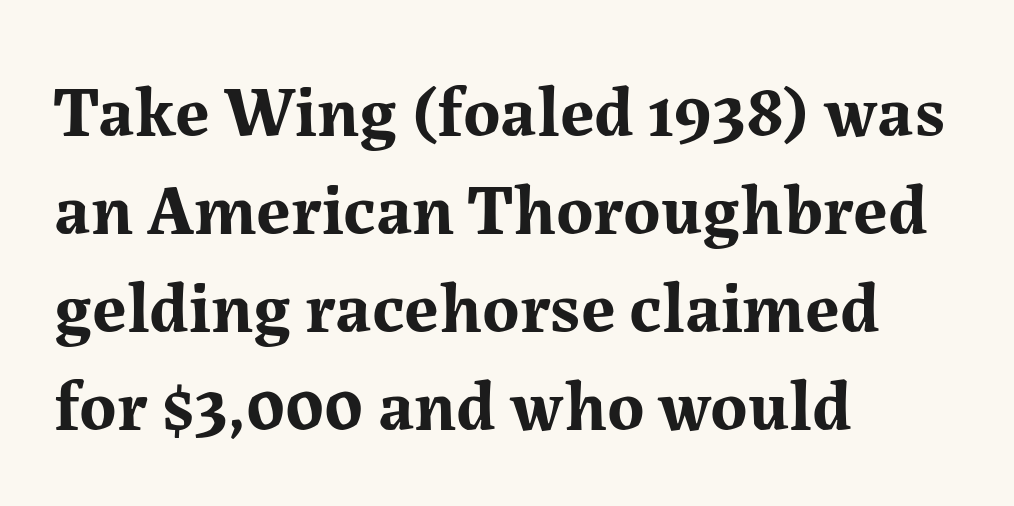
The passage shown is typeset with a serif family. As a designer I'd log this as weight 700, bold. Rendered with straight, roman letterforms. The rendering keeps characters at their native spacing. Varying glyph widths throughout — classic text-font behaviour. Summary of vertical rhythm: regular, with standard interline spacing.
